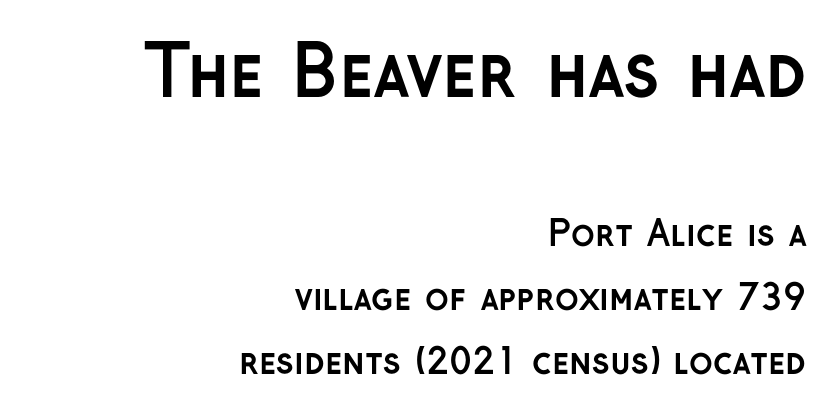
{"serif": "no", "italic": "no", "bold": "yes", "weight": "semibold", "width": "normal", "stroke_contrast": "low", "x_height": "medium", "monospaced": "no", "underline": "no", "align": "right", "line_spacing_ratio": 1.83, "letter_spacing": "normal", "letter_spacing_em": 0.0, "larger_block": "first", "size_ratio": 2.0, "glyph_px": 70}
